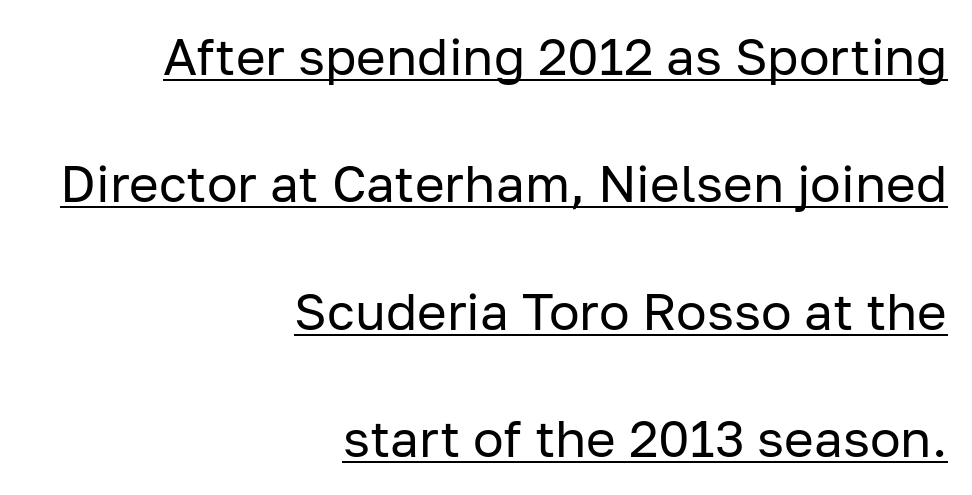
The image shows 51 px regular-weight sans-serif type, upright; set right-aligned, loose line spacing (2.5x), normal letter spacing, underlined; low stroke contrast and a medium x-height.
